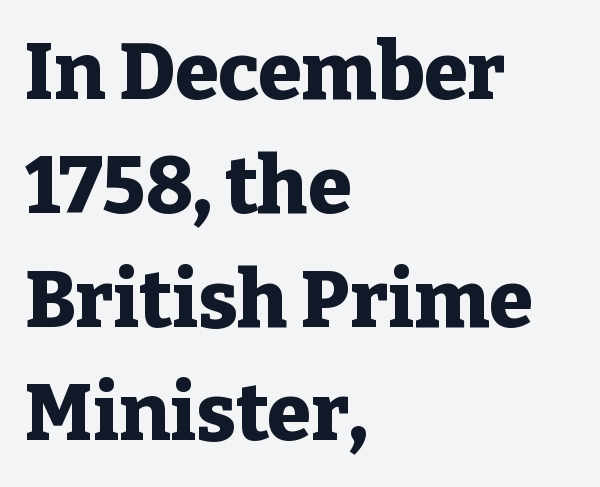
The image shows 79 px heavy serif type, upright; set left-aligned, normal line spacing (1.44x), normal letter spacing, not underlined; low stroke contrast and a medium x-height.
